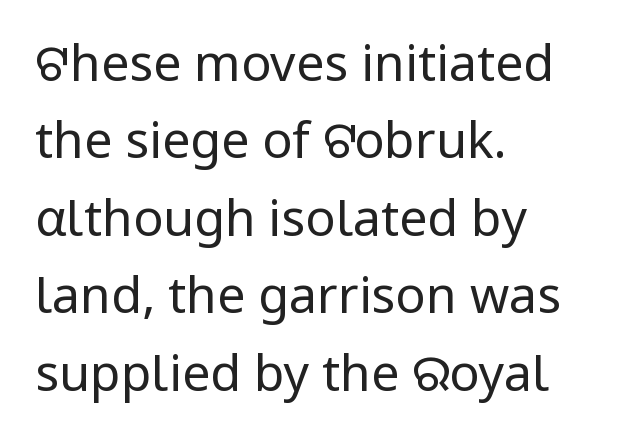
Serifs: no, the terminals of the letterforms are clean. Letters have the restrained weight of plain body copy at most. Do the characters align in a grid? No, the font is proportional. Notice how descenders clear the ascenders below comfortably — that's standard leading.
